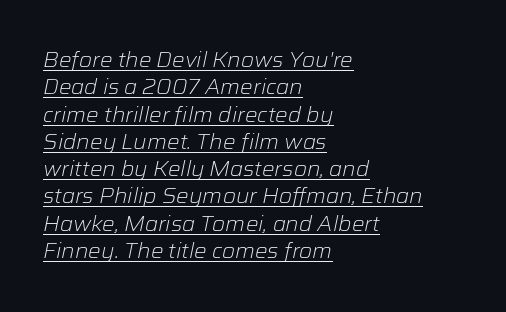
{"italic": "yes", "lean": "right", "slant_degrees": 12, "bold": "no", "underline": "yes", "align": "left", "line_spacing": "normal", "line_spacing_ratio": 1.3, "letter_spacing": "normal", "letter_spacing_em": 0.0, "glyph_px": 21}
